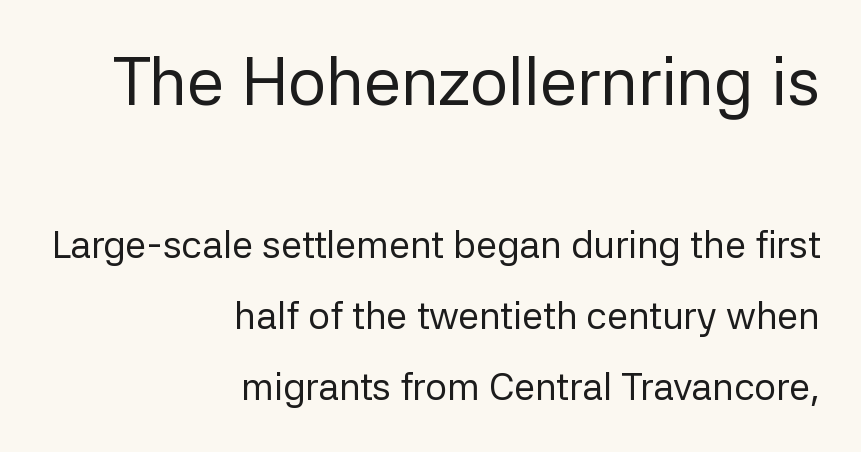
The image shows 67 px regular-weight sans-serif type, upright; set right-aligned, line spacing 1.88x, normal letter spacing, not underlined; the first (top) block is 1.76x larger; low stroke contrast and a medium x-height.
